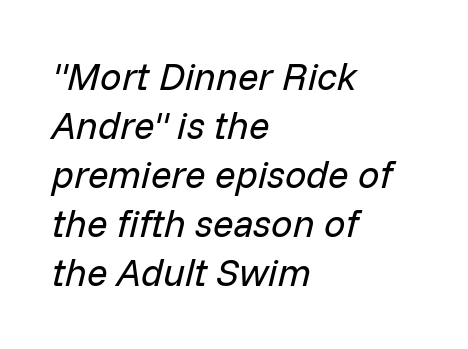
Proportional: the letters do not fall into vertical columns. This rendering features lettering with no underline. The whole block is typeset with a tilt. The vertical gap from one line to the next is medium. Short and long lines alike share a common starting point at left. The font is comparable to plain body text, perhaps lighter.
